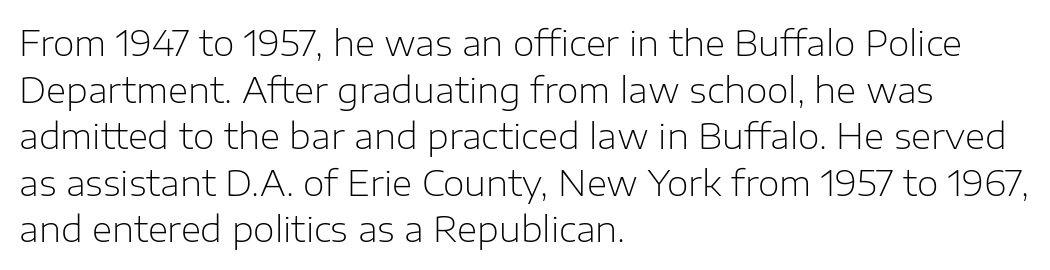
Notice how the stems are strictly vertical — no italics here. Proportional: the letters do not fall into vertical columns. Each row of text sits above clean, open space. Does extra space separate the letters? No, they use regular spacing. Observe the absence of serifs on each vertical stroke in this sample. Is there much room between lines? A standard amount, neither cramped nor airy.
